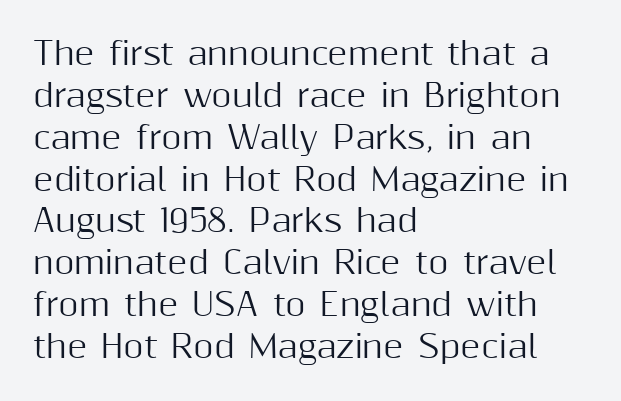
Leading matches the norm, producing a regular column. Descenders hang freely into open space. The rendering shows plain stroke endings on the letterforms — a sans-serif design. Do the characters align in a grid? No, the font is proportional. Posture: straight, roman, zero tilt.
